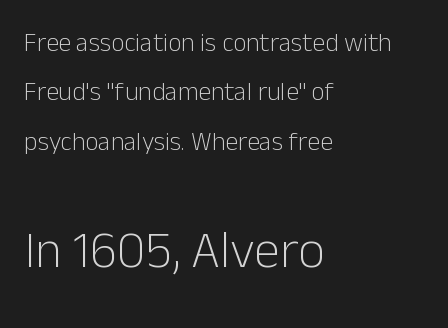
Characters follow at the spacing the type designer built in. Does the leading feel generous? Absolutely, it's lavish. Spacing verdict: proportional, widths tailored to each character. Anything drawn beneath the words? Only blank space.
